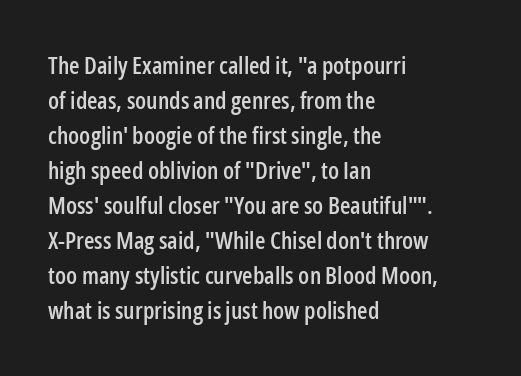
Q: Is the text italic (slanted)? A: No, it is upright.
Q: Is the text underlined? A: No.
Q: How is the paragraph aligned? A: Left-aligned.
Q: Is the spacing between letters normal or unusually wide? A: Normal.
Q: Is the spacing between lines tight, normal or loose? A: Normal.
